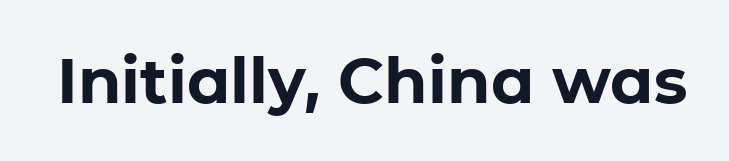
The image shows 63 px bold sans-serif type, upright; set normal letter spacing, not underlined; low stroke contrast and a medium x-height.
